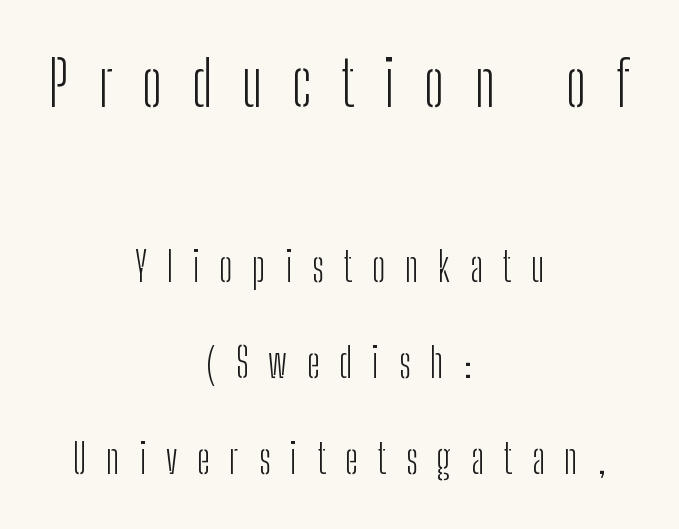
The image shows 62 px light, condensed sans-serif type, upright; set centered, loose line spacing (2.34x), unusually wide letter spacing (+0.48 em), not underlined; the first (top) block is 1.51x larger; low stroke contrast and a medium x-height.
